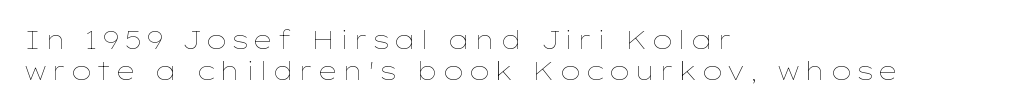
{"italic": "no", "bold": "no", "underline": "no", "align": "left", "line_spacing": "normal", "line_spacing_ratio": 1.26, "glyph_px": 25}
